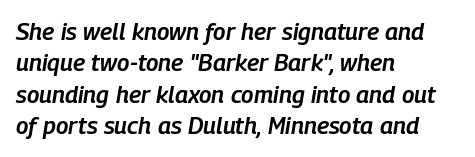
Q: Is the text bold? A: Semi-bold.
Q: Is the text italic (slanted)? A: Yes, it leans right by about 9 degrees.
Q: Is the text underlined? A: No.
Q: How is the paragraph aligned? A: Left-aligned.
Q: Is the spacing between letters normal or unusually wide? A: Normal.
Q: Is the spacing between lines tight, normal or loose? A: Normal.
